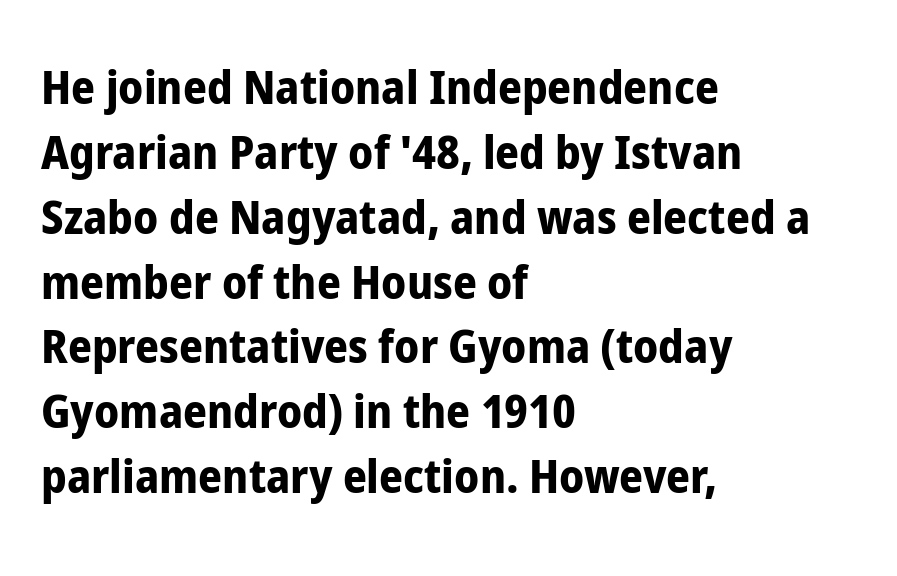
The image shows 47 px bold, condensed sans-serif type, upright; set left-aligned, normal line spacing (1.38x), normal letter spacing, not underlined; low stroke contrast and a medium x-height.
